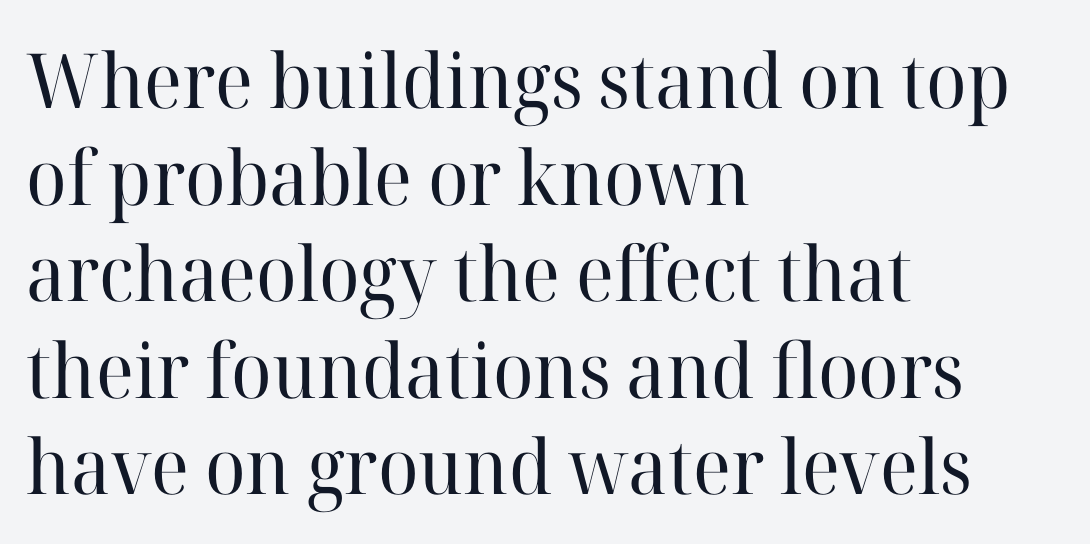
The image shows 76 px regular-weight serif type, upright; set left-aligned, normal line spacing (1.27x), normal letter spacing, not underlined; high stroke contrast and a medium x-height.
